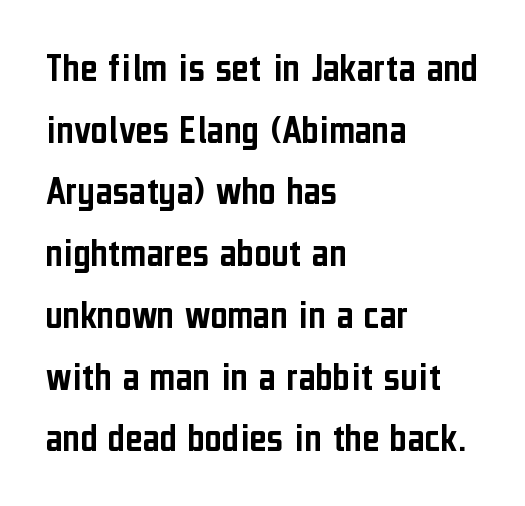
The image shows 42 px condensed sans-serif type, upright; set left-aligned, normal line spacing (1.47x), normal letter spacing, not underlined; low stroke contrast and a medium x-height.
